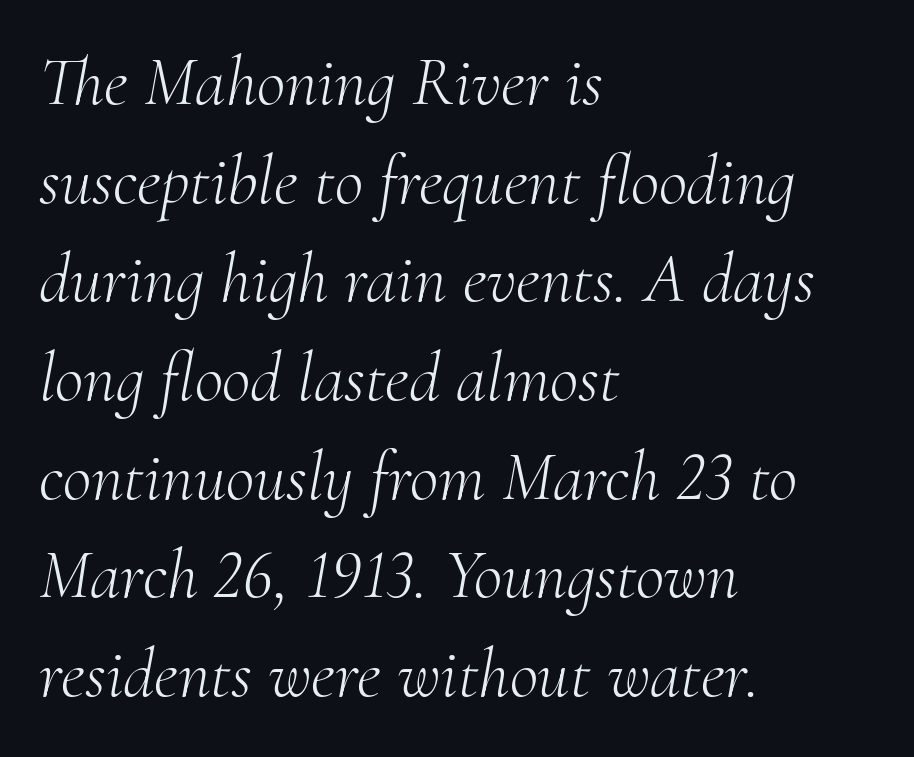
Q: Is the text bold? A: No.
Q: Is the text italic (slanted)? A: Yes, it leans right by about 10 degrees.
Q: Is the typeface a serif or a sans-serif typeface? A: Serif.
Q: Is the text underlined? A: No.
Q: How is the paragraph aligned? A: Left-aligned.
Q: Is the spacing between letters normal or unusually wide? A: Normal.
Q: Is the spacing between lines tight, normal or loose? A: Normal.
Q: Width (condensed, normal, or wide)? A: Normal.
Q: Stroke contrast? A: Medium.
Q: x-height? A: Small.
Q: Monospaced? A: No.
